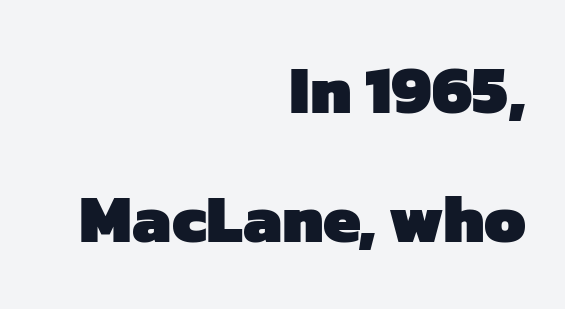
The image shows 67 px heavy sans-serif type; set right-aligned, loose line spacing (1.93x), normal letter spacing, not underlined; low stroke contrast and a medium x-height.
